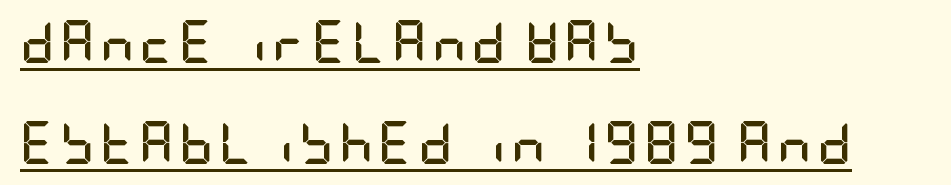
Q: Is the text bold? A: Yes.
Q: Is the text italic (slanted)? A: No, it is upright.
Q: Is the typeface a serif or a sans-serif typeface? A: Sans-serif.
Q: Is the text underlined? A: Yes.
Q: How is the paragraph aligned? A: Left-aligned.
Q: Is the spacing between lines tight, normal or loose? A: Loose.
Q: Width (condensed, normal, or wide)? A: Condensed.
Q: Stroke contrast? A: Low.
Q: x-height? A: Large.
